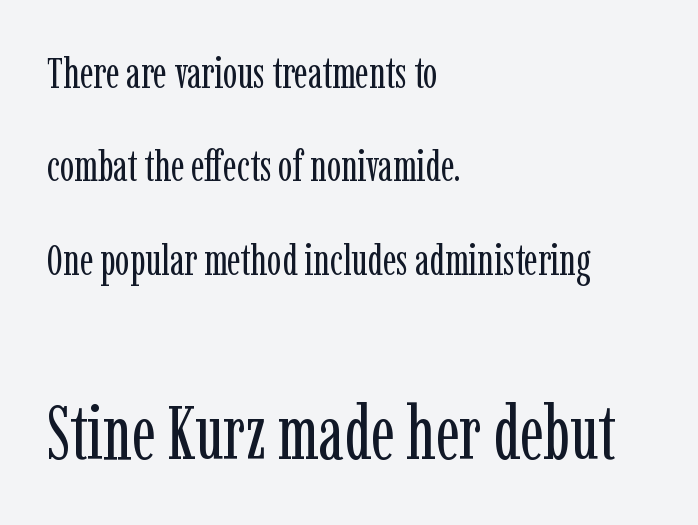
The image shows 75 px regular-weight, condensed serif type, upright; set left-aligned, loose line spacing (2.17x), normal letter spacing, not underlined; the second (bottom) block is 1.74x larger; low stroke contrast and a medium x-height.
